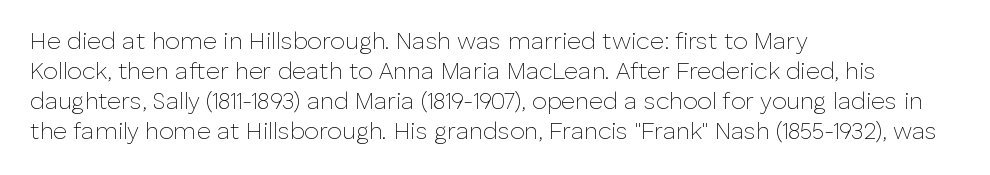
The image shows 24 px text type, upright; set left-aligned, normal line spacing (1.25x), normal letter spacing, not underlined.
